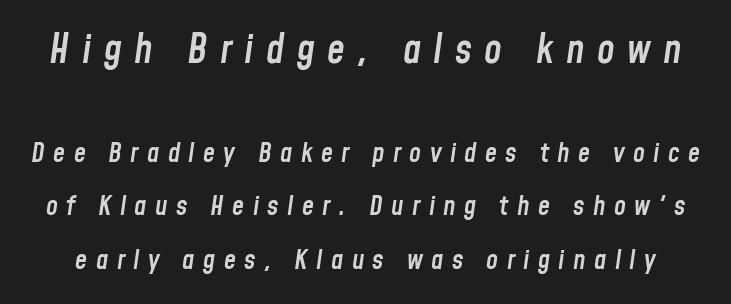
You could not count columns in this text — the font is proportionally spaced. The earlier block is typeset at a bigger size than the later block. Has an underline been added? It has not. The passage shown has open, widely tracked lettering throughout. Students, observe: this is what heavily led, spacious text looks like.
